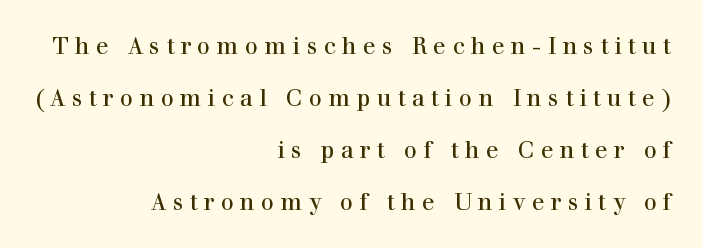
The image shows 23 px text type, upright; set right-aligned, loose line spacing (2.26x), unusually wide letter spacing (+0.28 em), not underlined.
